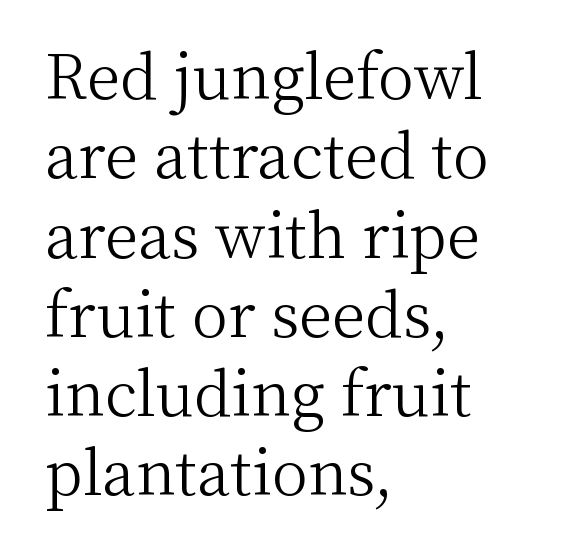
Q: Is the text bold? A: No.
Q: Is the text italic (slanted)? A: No, it is upright.
Q: Is the typeface a serif or a sans-serif typeface? A: Serif.
Q: Is the text underlined? A: No.
Q: How is the paragraph aligned? A: Left-aligned.
Q: Is the spacing between letters normal or unusually wide? A: Normal.
Q: Is the spacing between lines tight, normal or loose? A: Normal.
Q: Width (condensed, normal, or wide)? A: Normal.
Q: Stroke contrast? A: Medium.
Q: x-height? A: Medium.
Q: Monospaced? A: No.
